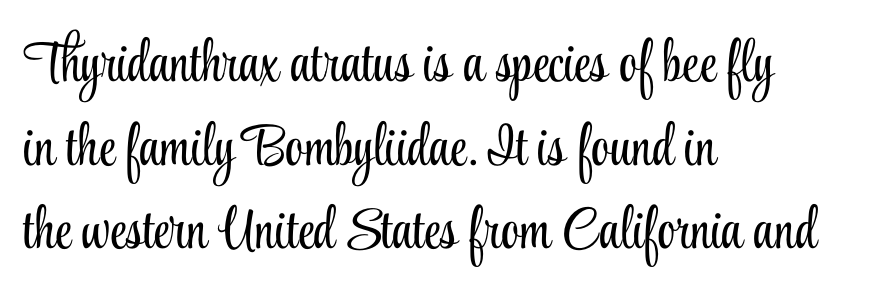
Q: Is the text bold? A: No.
Q: Is the text italic (slanted)? A: Yes.
Q: Is the typeface a serif or a sans-serif typeface? A: Serif.
Q: Is the text underlined? A: No.
Q: How is the paragraph aligned? A: Left-aligned.
Q: Is the spacing between letters normal or unusually wide? A: Normal.
Q: Is the spacing between lines tight, normal or loose? A: Normal.
Q: Width (condensed, normal, or wide)? A: Condensed.
Q: Stroke contrast? A: Low.
Q: x-height? A: Small.
Q: Monospaced? A: No.
